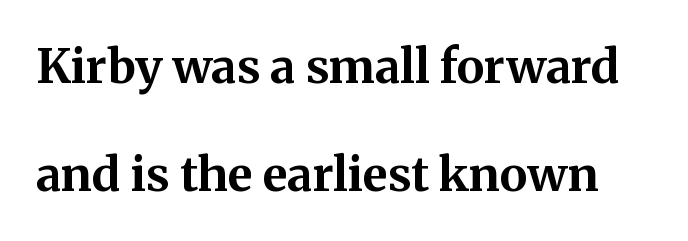
Look at the tracking — it's just the regular setting, nothing added. On the weight axis this lands at bold, roughly 700. Quick note: underline off. Upright lettering throughout. Students, observe: this is what heavily led, spacious text looks like. Looks like regular typesetting: each glyph gets only the width it needs.
